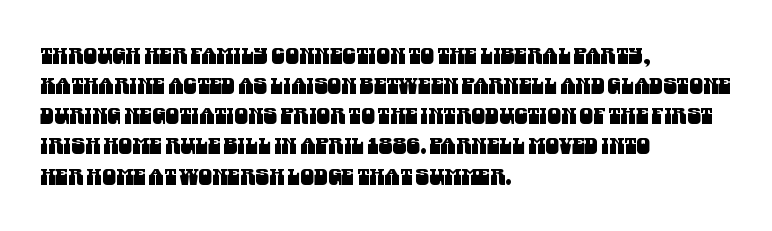
Q: Is the text underlined? A: No.
Q: How is the paragraph aligned? A: Left-aligned.
Q: Is the spacing between letters normal or unusually wide? A: Normal.
Q: Is the spacing between lines tight, normal or loose? A: Normal.
